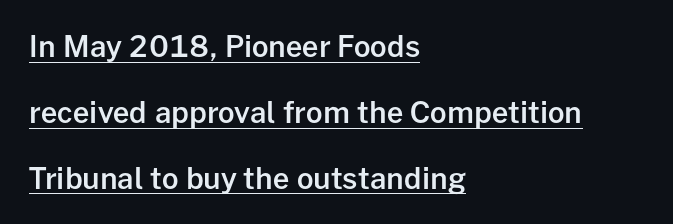
Q: Is the text bold? A: Semi-bold.
Q: Is the text italic (slanted)? A: No, it is upright.
Q: Is the typeface a serif or a sans-serif typeface? A: Sans-serif.
Q: Is the text underlined? A: Yes.
Q: How is the paragraph aligned? A: Left-aligned.
Q: Is the spacing between letters normal or unusually wide? A: Normal.
Q: Is the spacing between lines tight, normal or loose? A: Loose.
Q: Width (condensed, normal, or wide)? A: Normal.
Q: Stroke contrast? A: Low.
Q: x-height? A: Medium.
Q: Monospaced? A: No.
